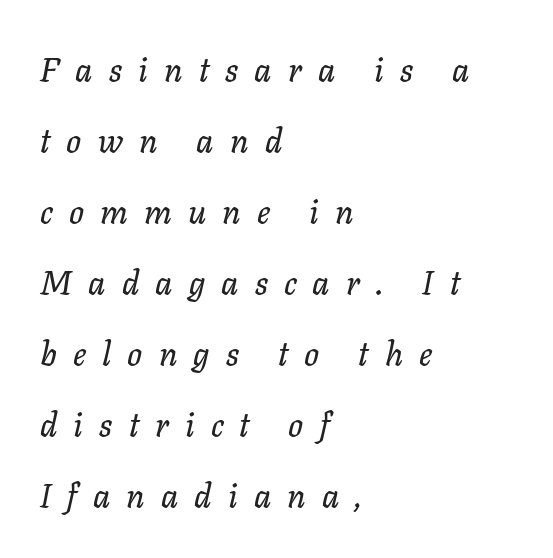
The lines are spread far apart with generous leading. Visually the block forms a straight wall on the left and a jagged coastline on the right. Substantial extra tracking has been applied to these lines. A typesetter would call this proportional, since set widths differ per character. This is oblique type, the kind used for emphasis or titles.
